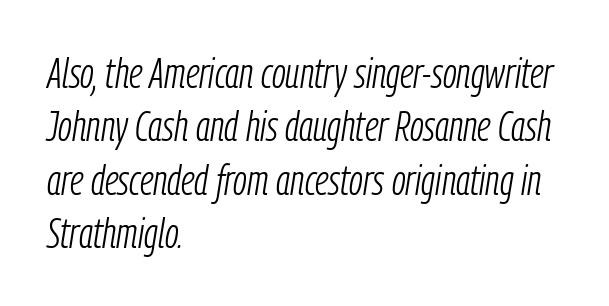
Glance below the letters and you will spot only blank space. The rows are spaced the way most documents space them. The letters sit at their default tracking, neither squeezed nor spread. The letterforms sit at book weight or below. The axis of the letterforms is tilted away from vertical.
